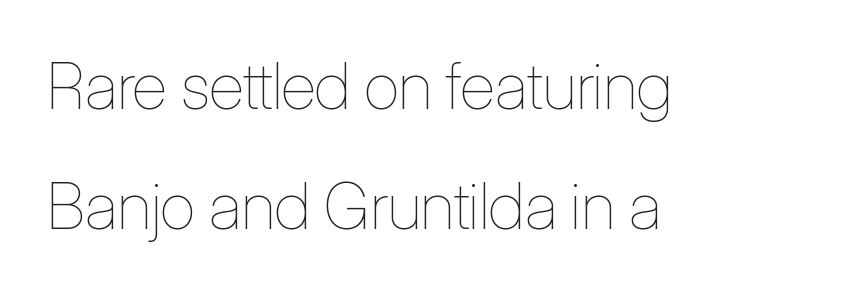
Layout note: lines flush left. Nothing heavy about these letters — not bold at all. The letters advance in unequal steps, a hallmark of proportional type. The baseline area is clear. Characters follow at the spacing the type designer built in. Is there any slant? The stems are plumb.
